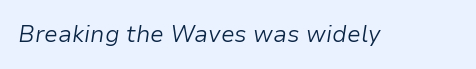
{"italic": "yes", "lean": "right", "slant_degrees": 9, "bold": "no", "underline": "no", "letter_spacing": "normal", "letter_spacing_em": 0.0, "glyph_px": 23}
